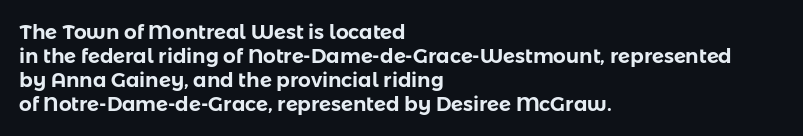
Q: Is the text italic (slanted)? A: No, it is upright.
Q: Is the text underlined? A: No.
Q: How is the paragraph aligned? A: Left-aligned.
Q: Is the spacing between letters normal or unusually wide? A: Normal.
